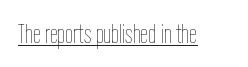
{"italic": "no", "bold": "no", "weight": "thin", "width": "condensed", "stroke_contrast": "low", "x_height": "medium", "monospaced": "no", "underline": "yes", "letter_spacing": "normal", "letter_spacing_em": 0.0, "glyph_px": 28}
